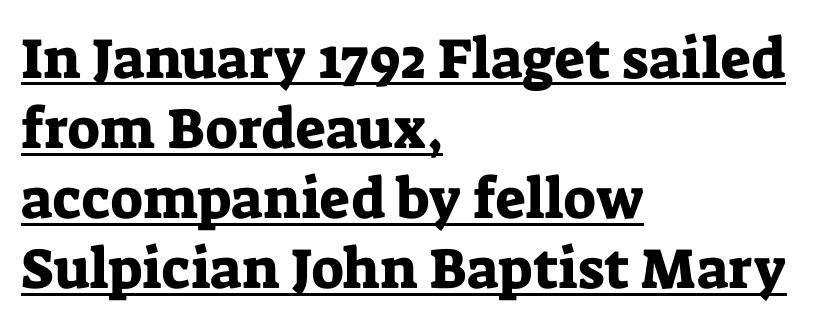
Q: Is the text italic (slanted)? A: No, it is upright.
Q: Is the typeface a serif or a sans-serif typeface? A: Serif.
Q: Is the text underlined? A: Yes.
Q: How is the paragraph aligned? A: Left-aligned.
Q: Is the spacing between letters normal or unusually wide? A: Normal.
Q: Width (condensed, normal, or wide)? A: Normal.
Q: Stroke contrast? A: Low.
Q: x-height? A: Medium.
Q: Monospaced? A: No.
